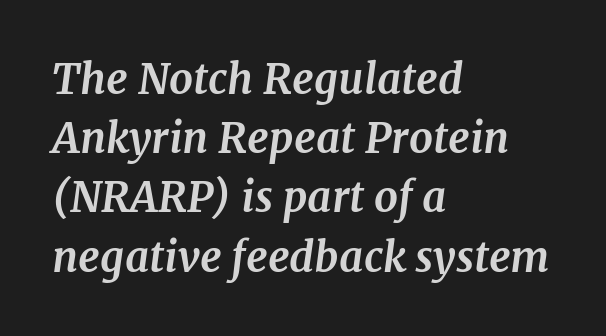
The image shows 42 px bold serif type, italic (leaning right); set left-aligned, normal line spacing (1.41x), normal letter spacing, not underlined; medium stroke contrast and a medium x-height.
